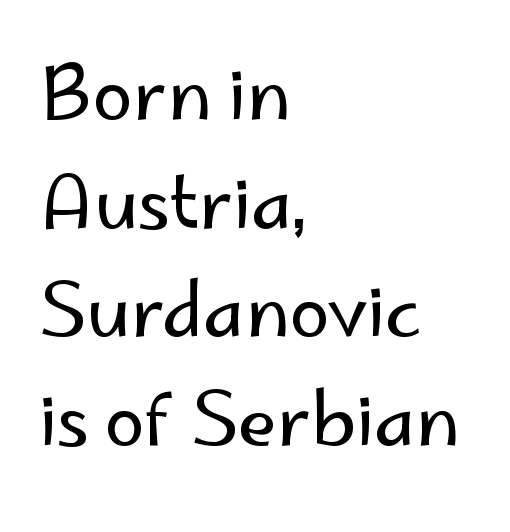
{"serif": "no", "italic": "no", "bold": "no", "weight": "regular", "width": "normal", "stroke_contrast": "low", "x_height": "small", "monospaced": "no", "underline": "no", "align": "left", "line_spacing": "normal", "line_spacing_ratio": 1.51, "letter_spacing": "normal", "letter_spacing_em": 0.0, "glyph_px": 72}
